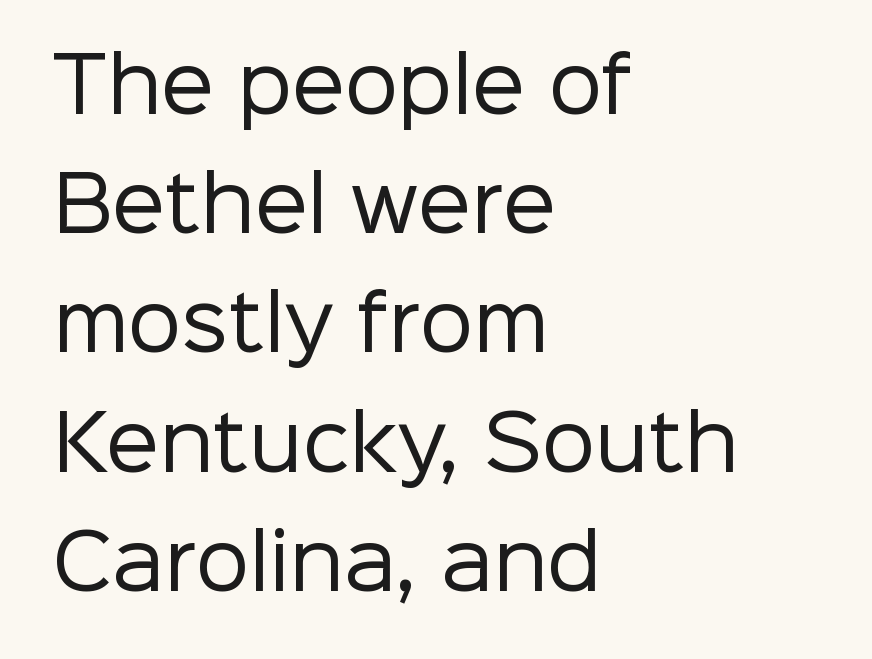
Posture: vertical. The letters advance in unequal steps, a hallmark of proportional type. Decoration check: the copy has no underline. The block of text has a typical density, with ordinary space between rows.
